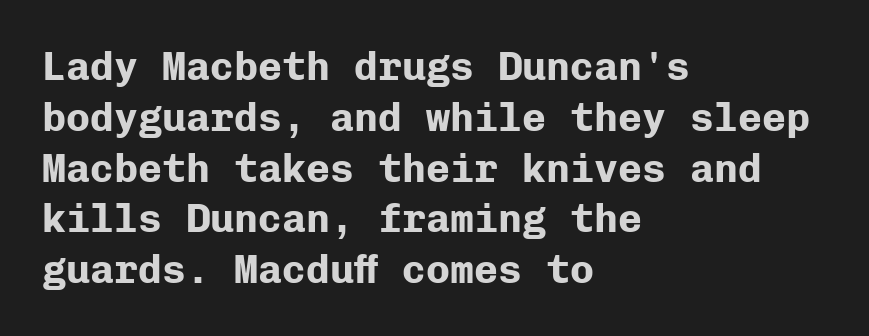
{"serif": "no", "italic": "no", "bold": "yes", "weight": "bold", "width": "normal", "stroke_contrast": "low", "x_height": "medium", "monospaced": "yes", "underline": "no", "align": "left", "line_spacing": "normal", "line_spacing_ratio": 1.27, "letter_spacing": "normal", "letter_spacing_em": 0.0, "glyph_px": 40}
